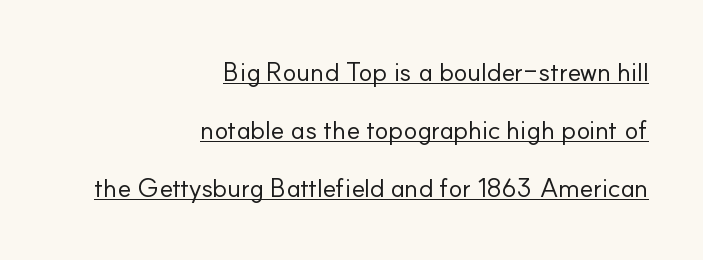
This sample is right-justified, so line beginnings fall wherever the words allow. The space between consecutive lines is lavish. Weight: in the light-to-regular range. Characters remain perfectly vertical along every line.
